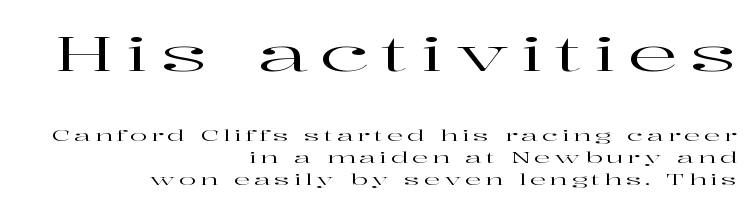
The image shows 49 px wide serif type, upright; set right-aligned, normal line spacing (1.35x), unusually wide letter spacing (+0.24 em), not underlined; the first (top) block is 3.06x larger; high stroke contrast and a medium x-height.
